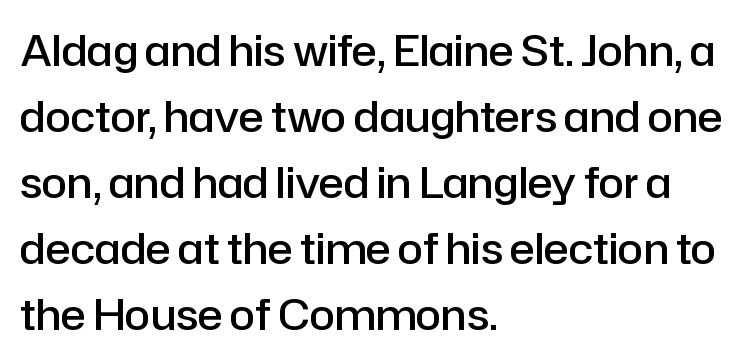
Q: Is the text bold? A: Semi-bold.
Q: Is the text italic (slanted)? A: No, it is upright.
Q: Is the typeface a serif or a sans-serif typeface? A: Sans-serif.
Q: Is the text underlined? A: No.
Q: How is the paragraph aligned? A: Left-aligned.
Q: Is the spacing between letters normal or unusually wide? A: Normal.
Q: Is the spacing between lines tight, normal or loose? A: Normal.
Q: Width (condensed, normal, or wide)? A: Normal.
Q: Stroke contrast? A: Low.
Q: x-height? A: Medium.
Q: Monospaced? A: No.
